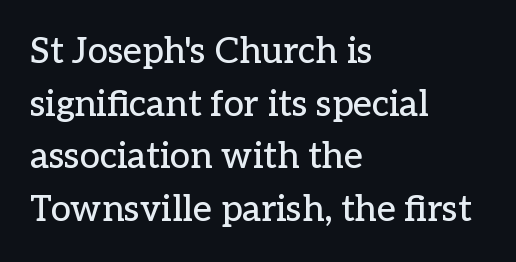
Q: Is the text italic (slanted)? A: No, it is upright.
Q: Is the typeface a serif or a sans-serif typeface? A: Serif.
Q: Is the text underlined? A: No.
Q: How is the paragraph aligned? A: Left-aligned.
Q: Is the spacing between letters normal or unusually wide? A: Normal.
Q: Is the spacing between lines tight, normal or loose? A: Normal.
Q: Width (condensed, normal, or wide)? A: Normal.
Q: Stroke contrast? A: Low.
Q: x-height? A: Medium.
Q: Monospaced? A: No.
